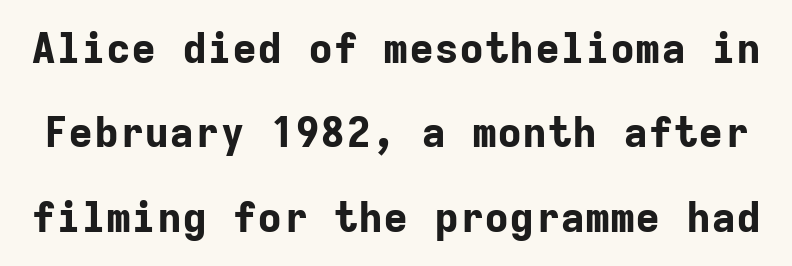
Q: Is the text bold? A: Yes.
Q: Is the text italic (slanted)? A: No, it is upright.
Q: Is the typeface a serif or a sans-serif typeface? A: Sans-serif.
Q: Is the text underlined? A: No.
Q: Is the spacing between letters normal or unusually wide? A: Normal.
Q: Is the spacing between lines tight, normal or loose? A: Loose.
Q: Width (condensed, normal, or wide)? A: Normal.
Q: Stroke contrast? A: Low.
Q: x-height? A: Medium.
Q: Monospaced? A: Yes.
